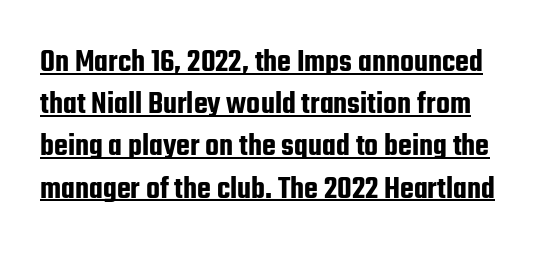
Q: Is the text italic (slanted)? A: No, it is upright.
Q: Is the typeface a serif or a sans-serif typeface? A: Sans-serif.
Q: Is the text underlined? A: Yes.
Q: Is the spacing between letters normal or unusually wide? A: Normal.
Q: Is the spacing between lines tight, normal or loose? A: Normal.
Q: Width (condensed, normal, or wide)? A: Condensed.
Q: Stroke contrast? A: Low.
Q: x-height? A: Medium.
Q: Monospaced? A: No.
